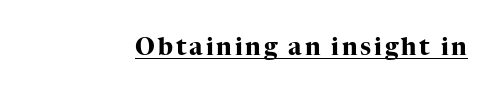
The string is rendered with underlining switched on. The face used here has the dense, thick strokes of a bold. This is roman type, the default non-slanted kind.
